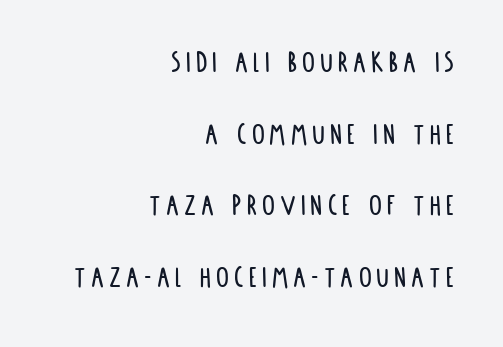
Q: Is the text italic (slanted)? A: No, it is upright.
Q: Is the typeface a serif or a sans-serif typeface? A: Sans-serif.
Q: Is the text underlined? A: No.
Q: How is the paragraph aligned? A: Right-aligned.
Q: Is the spacing between lines tight, normal or loose? A: Loose.
Q: Width (condensed, normal, or wide)? A: Condensed.
Q: Stroke contrast? A: Low.
Q: x-height? A: Large.
Q: Monospaced? A: No.
